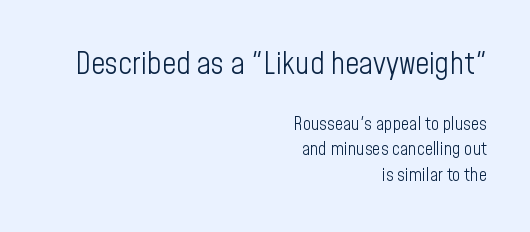
Q: Is the text bold? A: No.
Q: Is the text italic (slanted)? A: No, it is upright.
Q: Is the typeface a serif or a sans-serif typeface? A: Sans-serif.
Q: Is the text underlined? A: No.
Q: How is the paragraph aligned? A: Right-aligned.
Q: Is the spacing between letters normal or unusually wide? A: Normal.
Q: Is the spacing between lines tight, normal or loose? A: Normal.
Q: Which block of text is set in a larger size, the first (top) or the second (bottom)? A: The first (top) one.
Q: Width (condensed, normal, or wide)? A: Condensed.
Q: Stroke contrast? A: Low.
Q: x-height? A: Medium.
Q: Monospaced? A: No.
